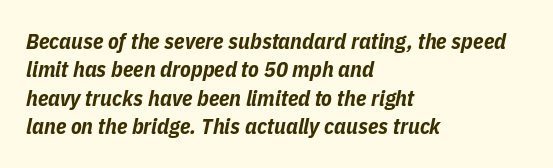
The image shows 22 px bold type, italic (leaning right); set left-aligned, normal line spacing (1.29x), normal letter spacing, not underlined.
